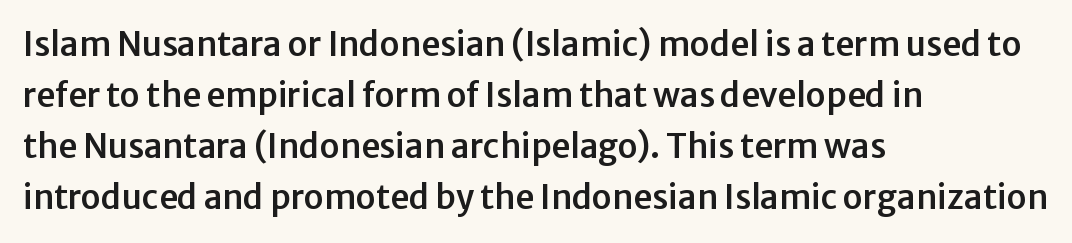
The image shows 33 px sans-serif type, upright; set left-aligned, normal line spacing (1.55x), normal letter spacing, not underlined; low stroke contrast and a medium x-height.
